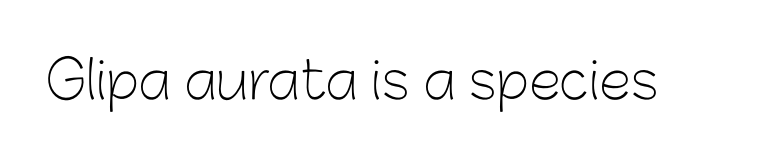
{"serif": "no", "italic": "no", "bold": "no", "weight": "light", "width": "normal", "stroke_contrast": "low", "x_height": "medium", "monospaced": "no", "underline": "no", "letter_spacing": "normal", "letter_spacing_em": 0.0, "glyph_px": 52}
